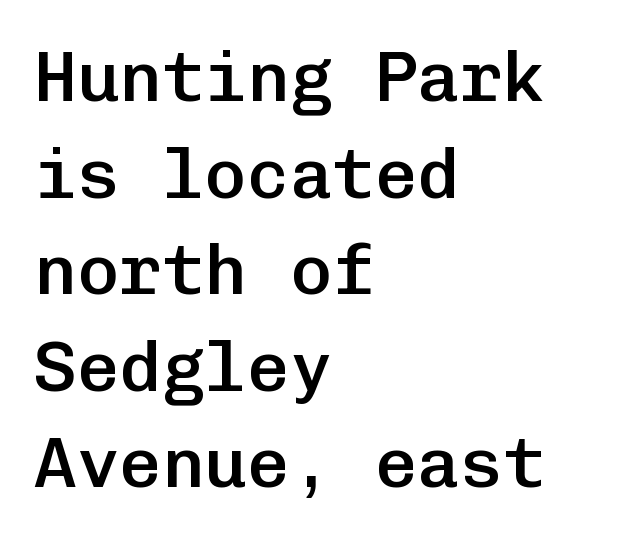
The image shows 71 px semibold sans-serif type, upright, monospaced; set left-aligned, normal line spacing (1.36x), normal letter spacing, not underlined; low stroke contrast and a medium x-height.
